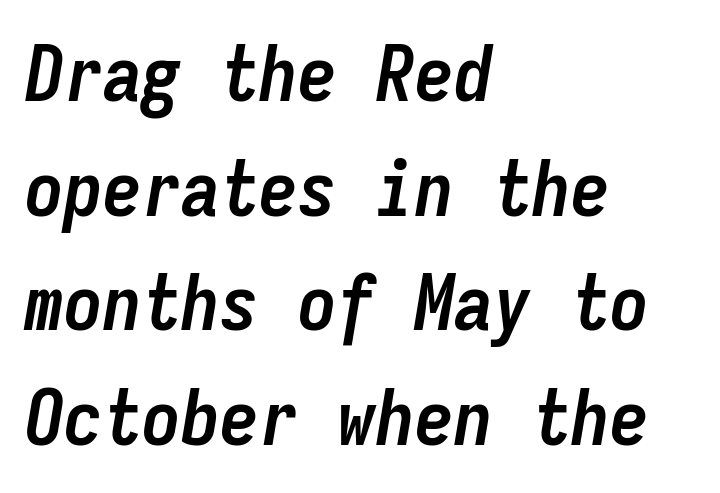
The letters sit at their default tracking, neither squeezed nor spread. These lines sit exactly where default settings would place them. Where is the straight margin? On the left. The passage shown is typed in a monospace face where columns stay perfectly aligned.
